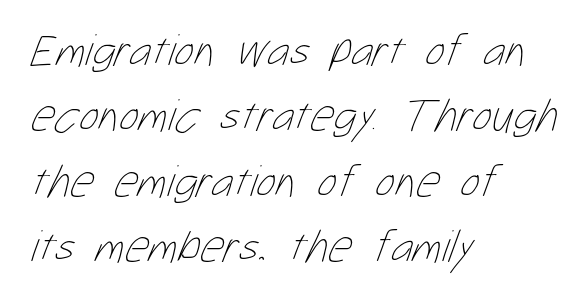
Varying glyph widths throughout — classic text-font behaviour. The typeface has the unassuming heft of standard copy or less. The strip under each line holds only bare page. Nothing unusual about the tracking: characters are spaced as the font intends. Which margin do the lines hug? The left one — the right edge is uneven.
